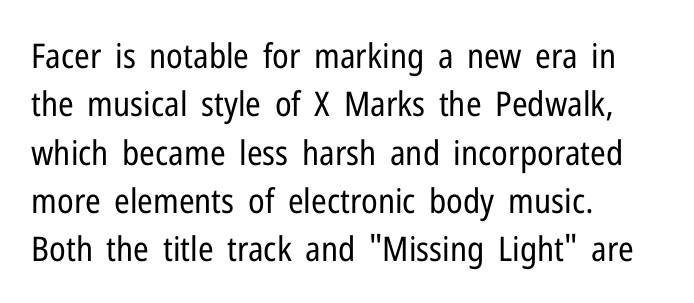
{"serif": "no", "italic": "no", "bold": "no", "weight": "regular", "width": "condensed", "stroke_contrast": "low", "x_height": "medium", "monospaced": "no", "underline": "no", "align": "left", "line_spacing": "normal", "line_spacing_ratio": 1.42, "letter_spacing": "normal", "letter_spacing_em": 0.0, "glyph_px": 34}
